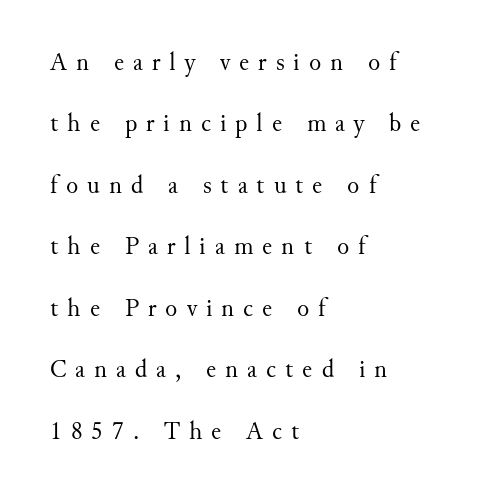
{"italic": "no", "bold": "no", "underline": "no", "align": "left", "line_spacing": "loose", "line_spacing_ratio": 2.46, "letter_spacing": "wide", "letter_spacing_em": 0.36, "glyph_px": 25}
